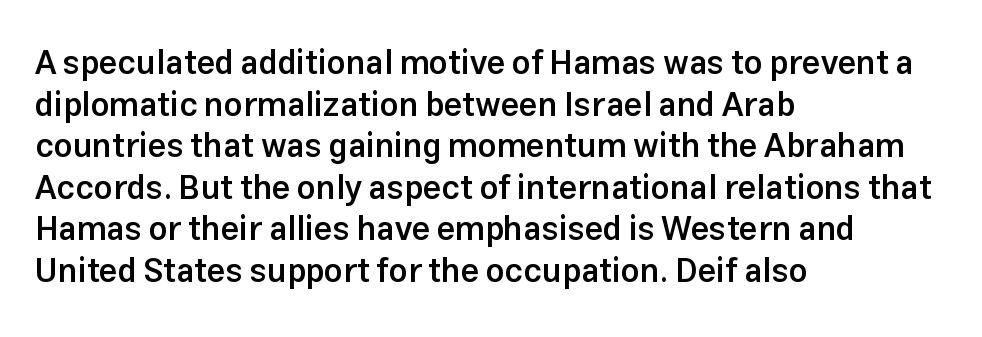
Characters remain perfectly vertical along every line. Inter-character spacing is left at the font's built-in metrics. Regarding leading, the lines here are spaced in the standard way. To sum up the face: it is a sans, with no serifs. Looks like regular typesetting: each glyph gets only the width it needs.
